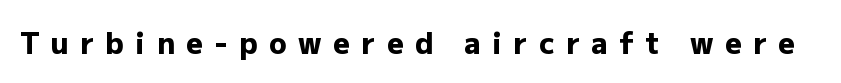
Q: Is the text bold? A: Yes.
Q: Is the text italic (slanted)? A: No, it is upright.
Q: Is the typeface a serif or a sans-serif typeface? A: Sans-serif.
Q: Is the text underlined? A: No.
Q: Is the spacing between letters normal or unusually wide? A: Unusually wide.
Q: Width (condensed, normal, or wide)? A: Normal.
Q: Stroke contrast? A: Low.
Q: x-height? A: Medium.
Q: Monospaced? A: No.
